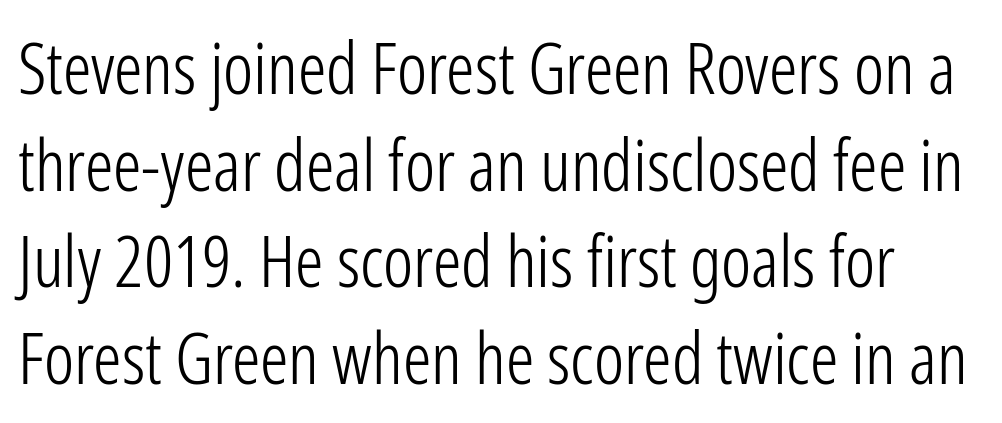
Q: Is the text bold? A: No.
Q: Is the text italic (slanted)? A: No, it is upright.
Q: Is the typeface a serif or a sans-serif typeface? A: Sans-serif.
Q: Is the text underlined? A: No.
Q: Is the spacing between letters normal or unusually wide? A: Normal.
Q: Is the spacing between lines tight, normal or loose? A: Normal.
Q: Width (condensed, normal, or wide)? A: Condensed.
Q: Stroke contrast? A: Low.
Q: x-height? A: Medium.
Q: Monospaced? A: No.
